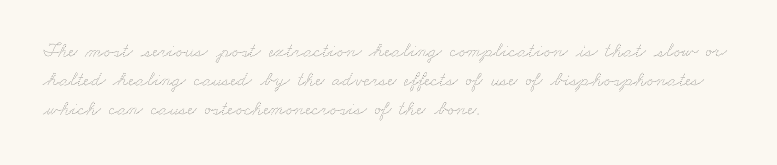
Compared with typical body copy, the letter spacing here is the same. These lines are set flush left with a ragged right edge. Is there much room between lines? A standard amount, neither cramped nor airy. No extra ink here — the face is not bold. Unmarked baselines from the first word to the last.
